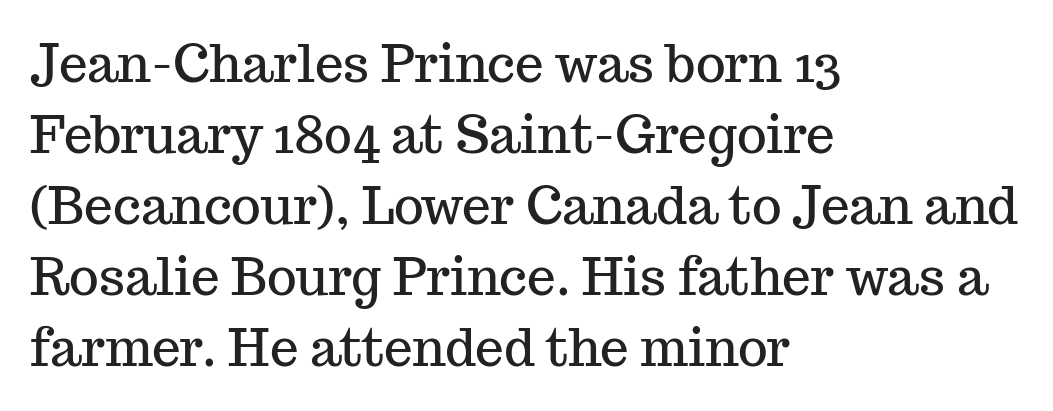
The image shows 51 px serif type, upright; set left-aligned, normal line spacing (1.39x), normal letter spacing, not underlined; medium stroke contrast and a medium x-height.
